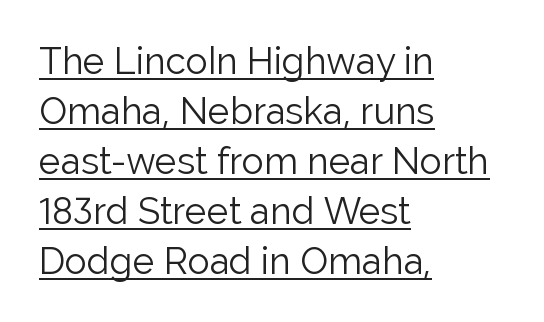
{"serif": "no", "italic": "no", "bold": "no", "weight": "light", "width": "normal", "stroke_contrast": "low", "x_height": "medium", "monospaced": "no", "underline": "yes", "align": "left", "line_spacing": "normal", "line_spacing_ratio": 1.35, "letter_spacing": "normal", "letter_spacing_em": 0.0, "glyph_px": 37}
